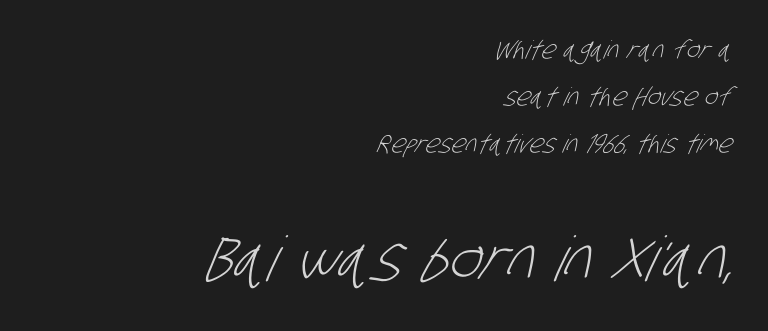
{"serif": "no", "bold": "no", "weight": "light", "width": "condensed", "stroke_contrast": "low", "x_height": "large", "monospaced": "no", "underline": "no", "align": "right", "line_spacing_ratio": 1.89, "letter_spacing": "normal", "letter_spacing_em": 0.0, "larger_block": "second", "size_ratio": 2.48, "glyph_px": 62}
